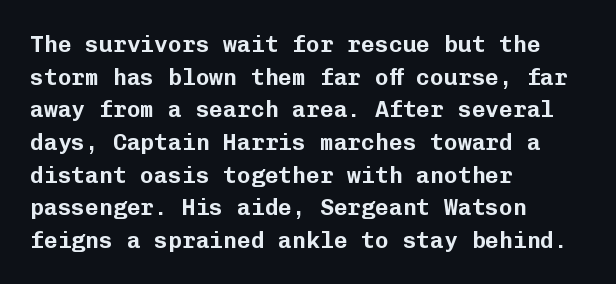
The image shows 23 px text type, upright; set left-aligned, normal line spacing (1.42x), normal letter spacing, not underlined.
